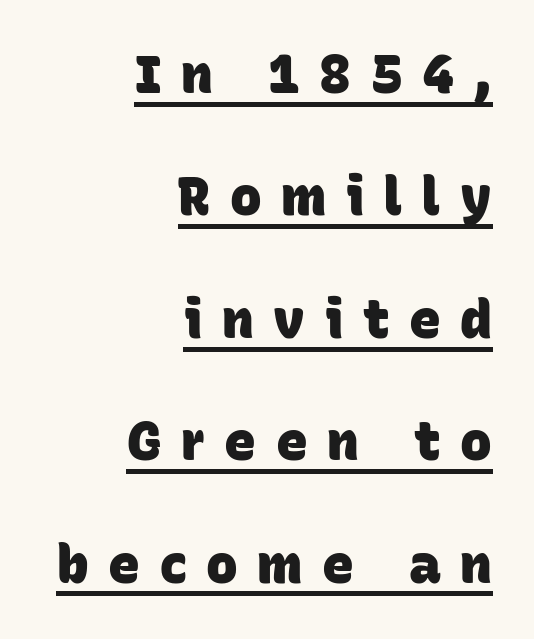
The image shows 53 px heavy sans-serif type; set right-aligned, loose line spacing (2.31x), unusually wide letter spacing (+0.37 em), underlined; low stroke contrast and a large x-height.
